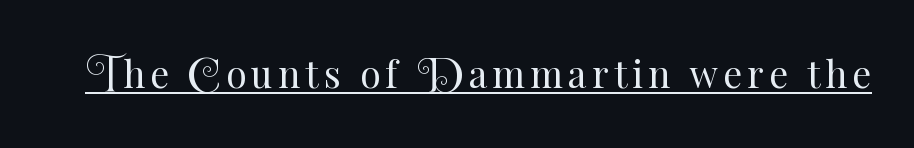
The image shows 37 px regular-weight type, upright; set underlined; medium stroke contrast and a small x-height.
